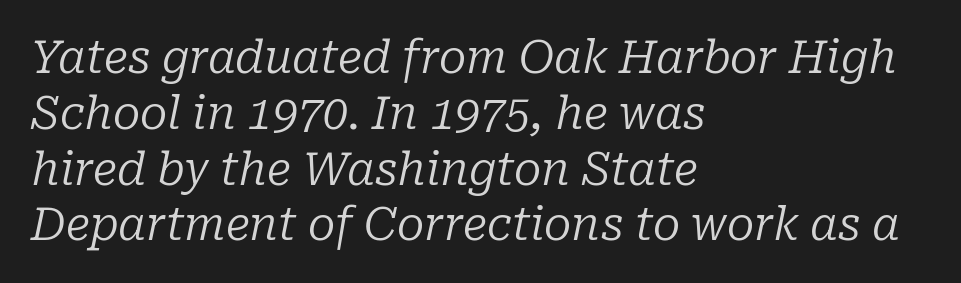
Check under the words: just untouched page. Tall strokes in this sample are angled rather than plumb. Observe the ordinary spacing: letters are neighbours, not strangers. Serifs: yes, visible at the terminals of the letterforms. Is this a fixed-width face? No — the glyphs have proportional, varying widths. Where is the straight margin? On the left.
